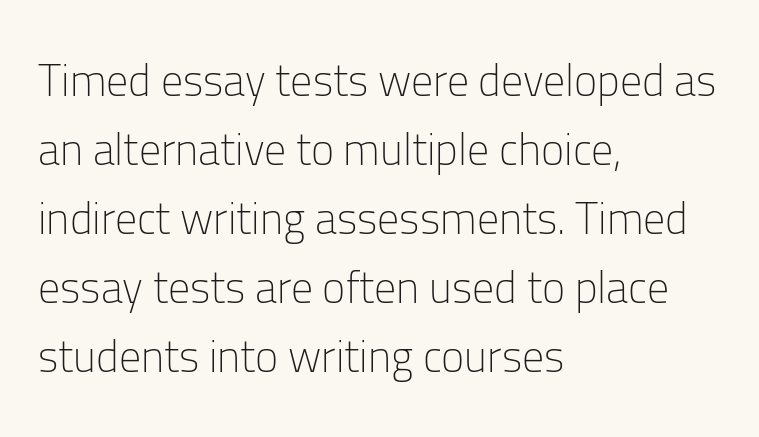
Q: Is the text bold? A: No.
Q: Is the text italic (slanted)? A: No, it is upright.
Q: Is the typeface a serif or a sans-serif typeface? A: Sans-serif.
Q: Is the text underlined? A: No.
Q: How is the paragraph aligned? A: Left-aligned.
Q: Is the spacing between letters normal or unusually wide? A: Normal.
Q: Is the spacing between lines tight, normal or loose? A: Normal.
Q: Width (condensed, normal, or wide)? A: Normal.
Q: Stroke contrast? A: Low.
Q: x-height? A: Medium.
Q: Monospaced? A: No.
